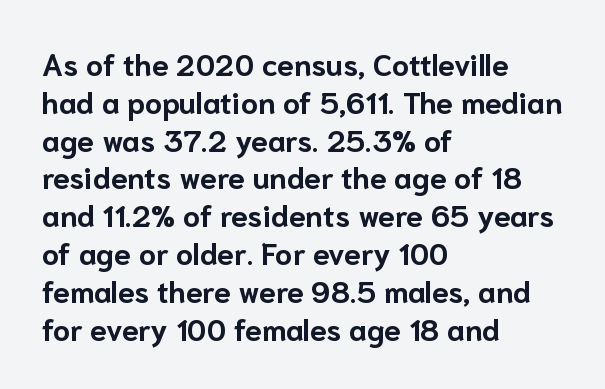
The image shows 30 px bold sans-serif type, upright; set left-aligned, normal line spacing (1.26x), normal letter spacing, not underlined; low stroke contrast and a medium x-height.
